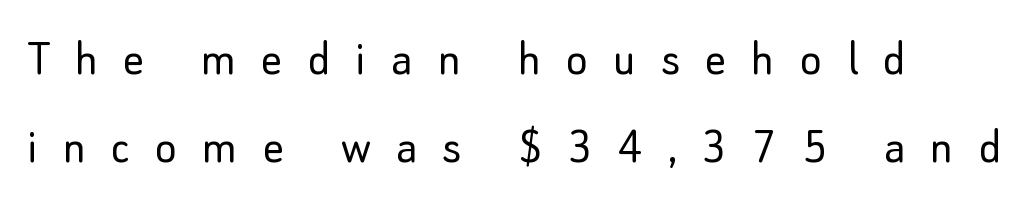
{"serif": "no", "italic": "no", "bold": "no", "weight": "light", "width": "normal", "stroke_contrast": "low", "x_height": "small", "monospaced": "no", "underline": "no", "align": "left", "line_spacing": "normal", "line_spacing_ratio": 1.7, "letter_spacing": "wide", "letter_spacing_em": 0.48, "glyph_px": 52}
